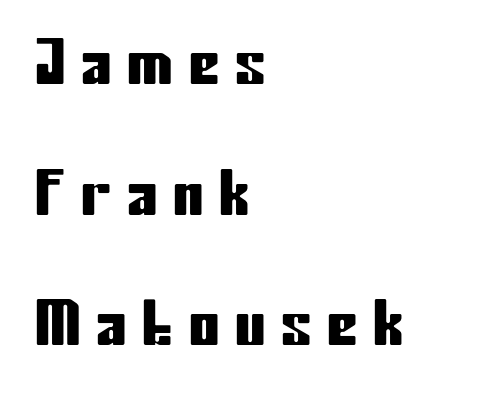
Posture: upright roman. Any mark beneath the type? The region is blank. The letters advance in unequal steps, a hallmark of proportional type. Here the glyphs are tracked loosely, breaking word shapes into spaced letters. Look at the bottom of the vertical strokes: they stop flat, with no serifs. Layout note: lines flush left.
